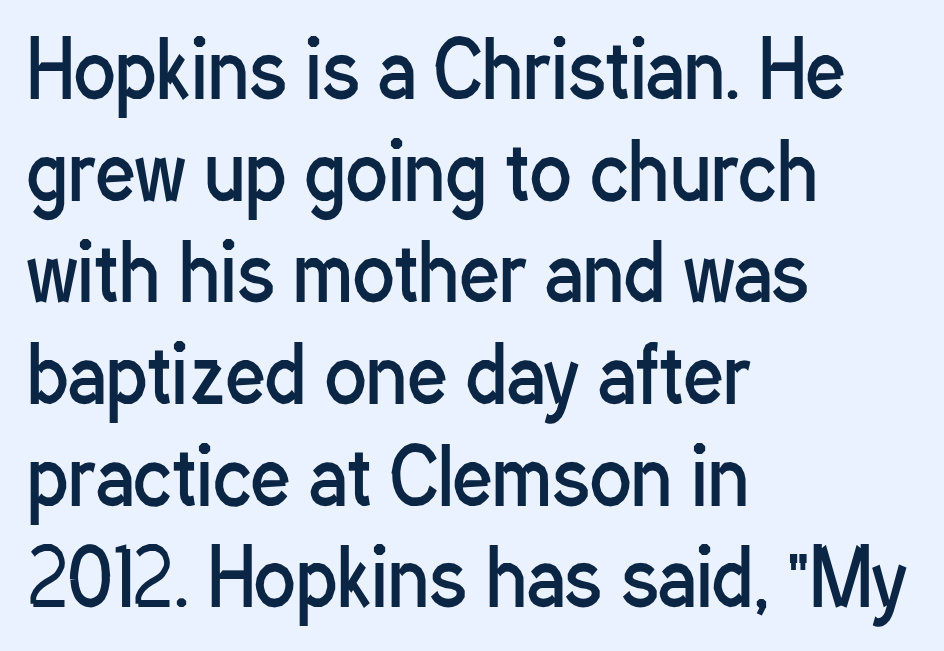
Q: Is the text bold? A: No.
Q: Is the text italic (slanted)? A: No, it is upright.
Q: Is the typeface a serif or a sans-serif typeface? A: Sans-serif.
Q: Is the text underlined? A: No.
Q: How is the paragraph aligned? A: Left-aligned.
Q: Is the spacing between letters normal or unusually wide? A: Normal.
Q: Is the spacing between lines tight, normal or loose? A: Normal.
Q: Width (condensed, normal, or wide)? A: Condensed.
Q: Stroke contrast? A: Low.
Q: x-height? A: Medium.
Q: Monospaced? A: No.
